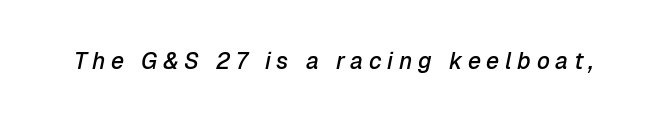
As a designer I'd log this as weight 600, semibold. Letters rest on an invisible, unmarked baseline. Observe the wide spacing: letters keep a clear distance from each other. The letters are slanted; this is an italic face.
